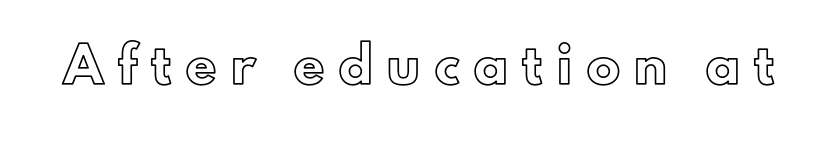
Posture: straight, roman, zero tilt. This sample has the flowing, uneven cadence of proportional lettering. Inter-character spacing is expanded well beyond the font's built-in metrics. The space directly below the letters is spotless.
